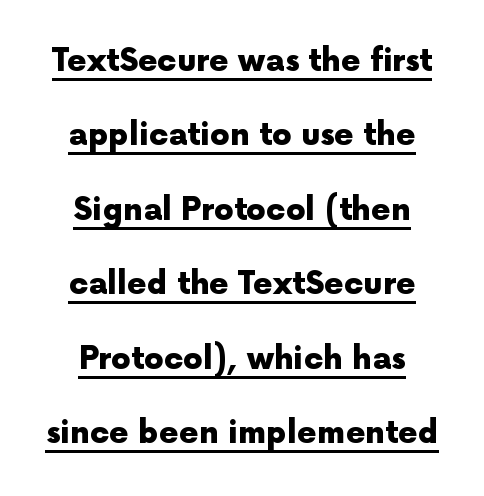
{"serif": "no", "italic": "no", "bold": "yes", "weight": "heavy", "width": "normal", "x_height": "medium", "monospaced": "no", "underline": "yes", "align": "center", "line_spacing": "loose", "line_spacing_ratio": 2.4, "letter_spacing": "normal", "letter_spacing_em": 0.0, "glyph_px": 31}
